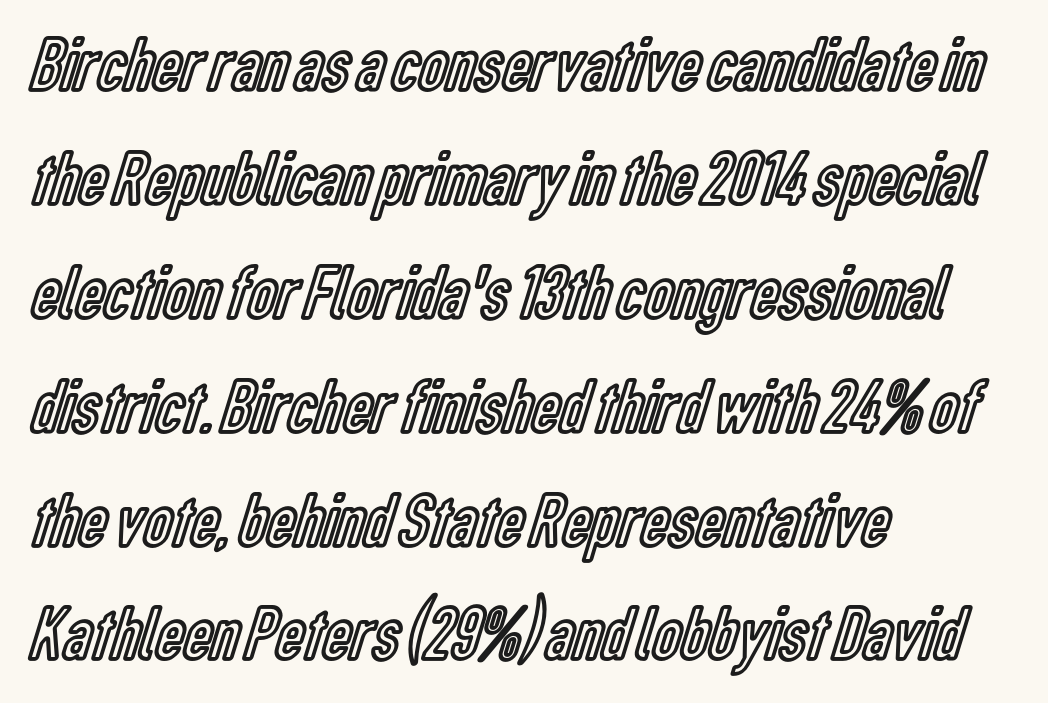
{"width": "condensed", "x_height": "medium", "monospaced": "no", "underline": "no", "align": "left", "line_spacing": "normal", "line_spacing_ratio": 1.46, "letter_spacing": "normal", "letter_spacing_em": 0.0, "glyph_px": 78}
